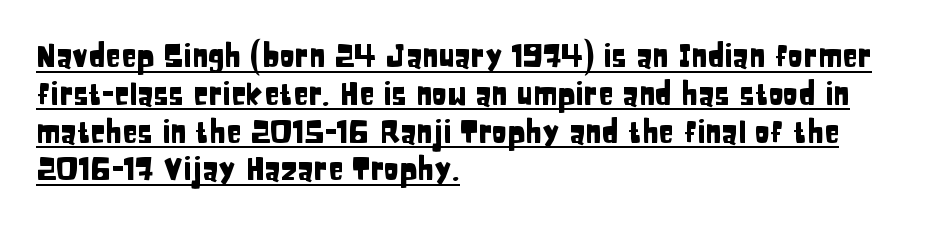
Varying glyph widths throughout — classic text-font behaviour. The specimen reads as upright at a glance. The rendered words wear a rule along their underside. This sample uses plain, unmodified letter spacing. Line starts are locked; line ends wander.
